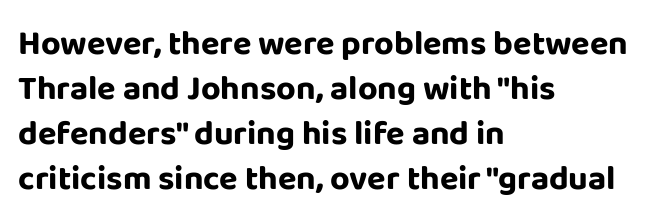
Q: Is the text bold? A: Yes.
Q: Is the text italic (slanted)? A: No, it is upright.
Q: Is the typeface a serif or a sans-serif typeface? A: Sans-serif.
Q: Is the text underlined? A: No.
Q: How is the paragraph aligned? A: Left-aligned.
Q: Is the spacing between letters normal or unusually wide? A: Normal.
Q: Is the spacing between lines tight, normal or loose? A: Normal.
Q: Width (condensed, normal, or wide)? A: Normal.
Q: Stroke contrast? A: Low.
Q: x-height? A: Large.
Q: Monospaced? A: No.
